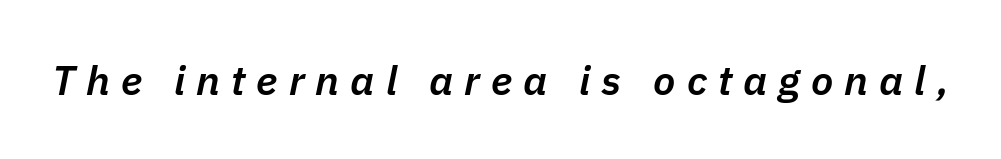
{"italic": "yes", "lean": "right", "slant_degrees": 11, "bold": "semi", "weight": "semibold", "width": "normal", "stroke_contrast": "low", "x_height": "medium", "monospaced": "no", "underline": "no", "letter_spacing": "wide", "letter_spacing_em": 0.27, "glyph_px": 41}
